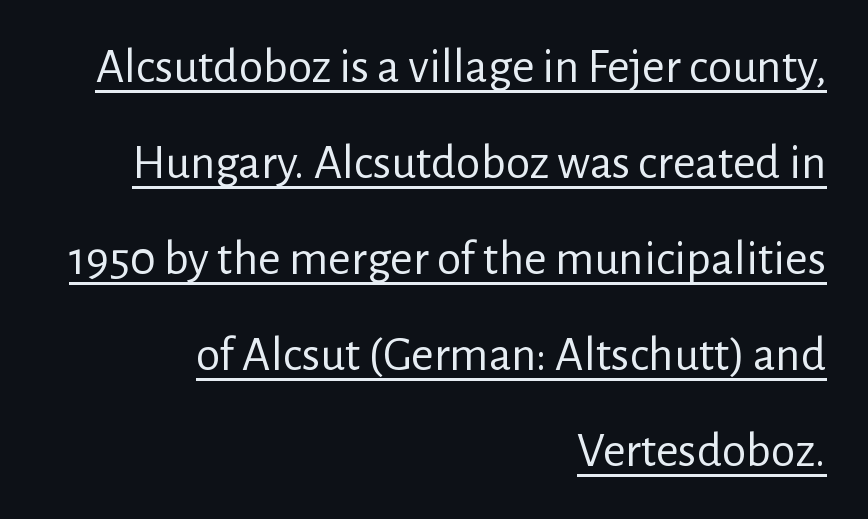
{"serif": "no", "italic": "no", "bold": "no", "weight": "regular", "width": "normal", "stroke_contrast": "low", "x_height": "medium", "monospaced": "no", "underline": "yes", "align": "right", "line_spacing": "loose", "line_spacing_ratio": 1.96, "letter_spacing": "normal", "letter_spacing_em": 0.0, "glyph_px": 49}
